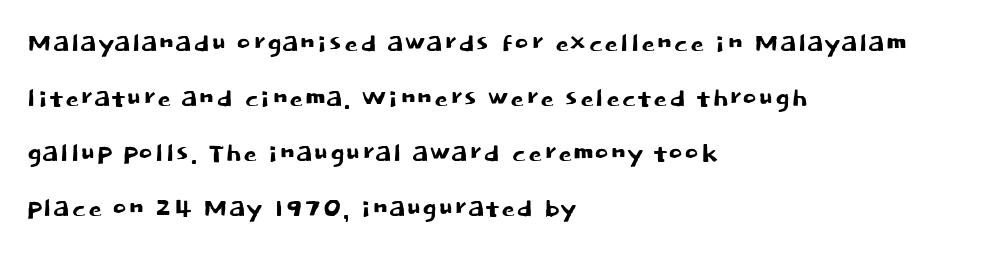
Serifs: no, the terminals of the letterforms are clean. A typesetter would call this proportional, since set widths differ per character. Unlike italic type, these characters show no tilt at all. The leading is moderate, giving the passage an even texture. This sample uses plain, unmodified letter spacing. Each line starts at the same left margin while the right side varies.
